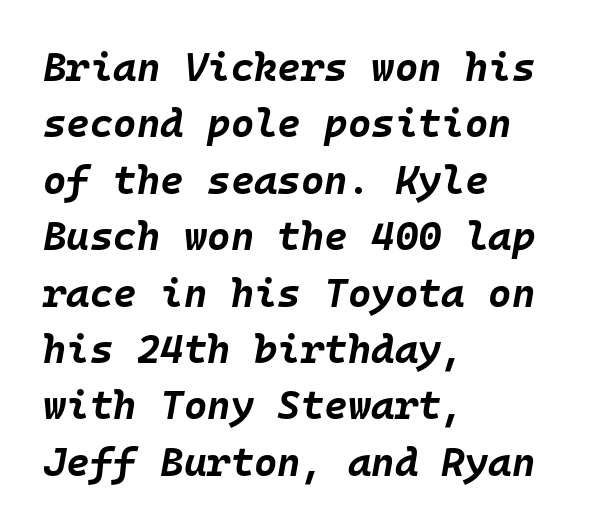
{"italic": "yes", "lean": "right", "slant_degrees": 10, "bold": "yes", "weight": "bold", "width": "normal", "stroke_contrast": "low", "x_height": "large", "monospaced": "yes", "underline": "no", "align": "left", "line_spacing": "normal", "line_spacing_ratio": 1.41, "letter_spacing": "normal", "letter_spacing_em": 0.0, "glyph_px": 40}
